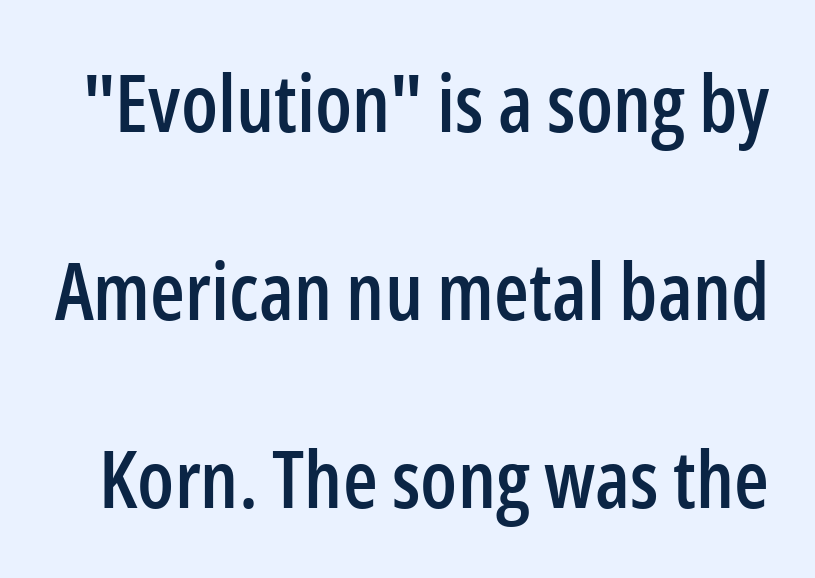
{"serif": "no", "italic": "no", "width": "condensed", "stroke_contrast": "low", "x_height": "medium", "monospaced": "no", "underline": "no", "line_spacing": "loose", "line_spacing_ratio": 2.35, "letter_spacing": "normal", "letter_spacing_em": 0.0, "glyph_px": 80}
